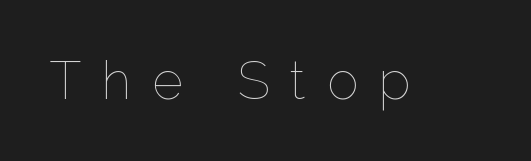
{"italic": "no", "bold": "no", "weight": "thin", "width": "normal", "stroke_contrast": "low", "x_height": "medium", "monospaced": "no", "underline": "no", "letter_spacing": "wide", "letter_spacing_em": 0.39, "glyph_px": 53}
